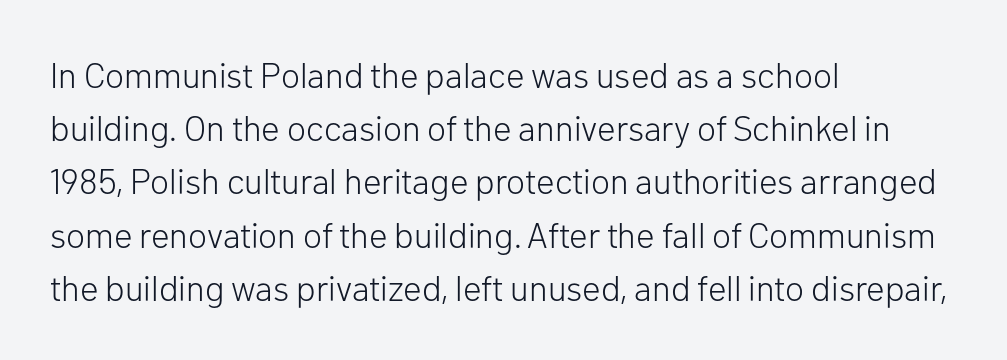
The baseline area is clear. Students, observe: this is what conventionally led text looks like. The rag falls on the right side of this text block. Note the varied advance widths — an 'i' is clearly narrower than an 'm'. The letters stand straight up with perfectly vertical stems.
